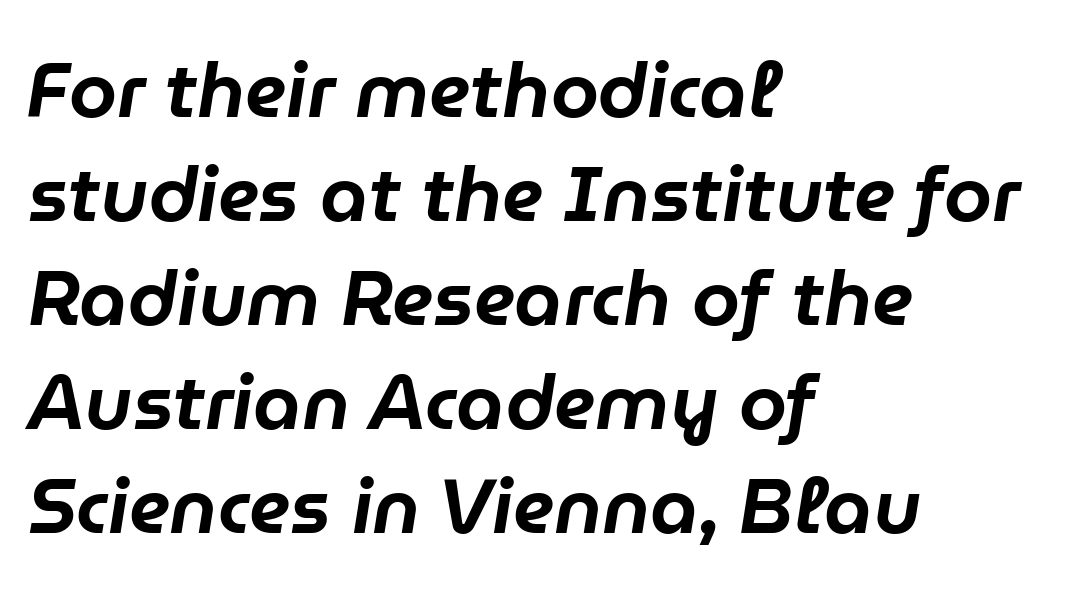
Q: Is the text italic (slanted)? A: Yes, it leans right by about 9 degrees.
Q: Is the text underlined? A: No.
Q: How is the paragraph aligned? A: Left-aligned.
Q: Is the spacing between letters normal or unusually wide? A: Normal.
Q: Is the spacing between lines tight, normal or loose? A: Normal.
Q: Width (condensed, normal, or wide)? A: Normal.
Q: Stroke contrast? A: Low.
Q: x-height? A: Medium.
Q: Monospaced? A: No.
